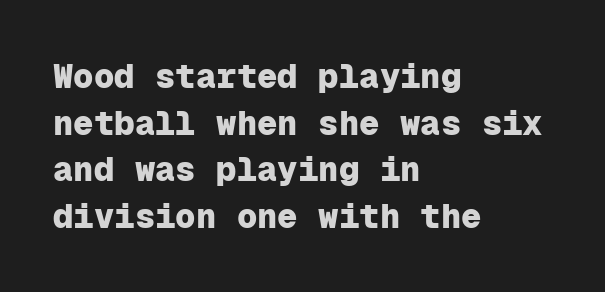
Q: Is the text bold? A: Yes.
Q: Is the text italic (slanted)? A: No, it is upright.
Q: Is the typeface a serif or a sans-serif typeface? A: Sans-serif.
Q: Is the text underlined? A: No.
Q: How is the paragraph aligned? A: Left-aligned.
Q: Is the spacing between letters normal or unusually wide? A: Normal.
Q: Is the spacing between lines tight, normal or loose? A: Normal.
Q: Width (condensed, normal, or wide)? A: Normal.
Q: Stroke contrast? A: Low.
Q: x-height? A: Medium.
Q: Monospaced? A: Yes.
